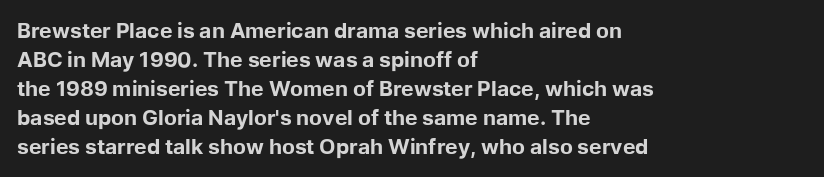
The lines are quadded left. These lines keep a tight, regular rhythm from letter to letter. The gap between lines stays unmarked. It's the straight-up-and-down kind of type. The rendering uses a moderate line-height, typical for paragraphs. Pretty heavy lettering here — definitely bold.
